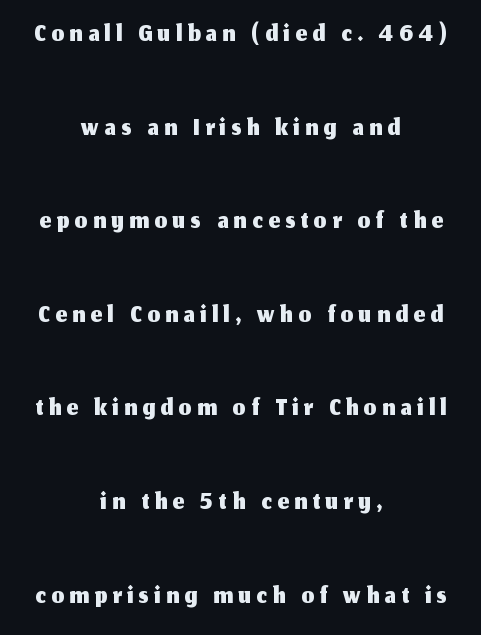
This is sans-serif lettering, the kind often seen on screens and signage. Successive baselines arrive slowly, with a big drop between each. Spacing verdict: proportional, widths tailored to each character. Every character sits straight up, as roman type does.
